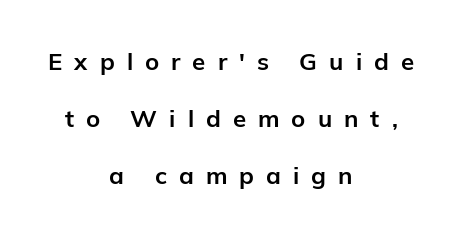
{"italic": "no", "bold": "yes", "underline": "no", "align": "center", "line_spacing": "loose", "line_spacing_ratio": 2.38, "letter_spacing": "wide", "letter_spacing_em": 0.5, "glyph_px": 24}
